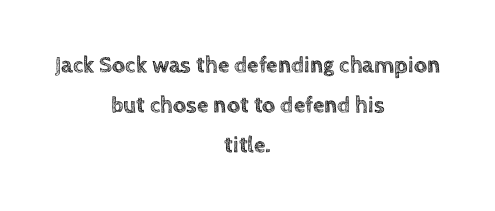
The image shows 23 px text type, upright; set centered, line spacing 1.75x, normal letter spacing, not underlined.
